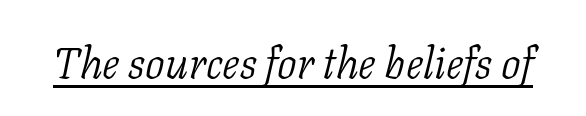
It's the slanting kind of type. Is the stroke heavy? The answer is a plain regular-or-lighter. Descenders here cross a horizontal rule under the line. These lines are composed in type with serifs. Glyph-to-glyph distance matches everyday printed text.
